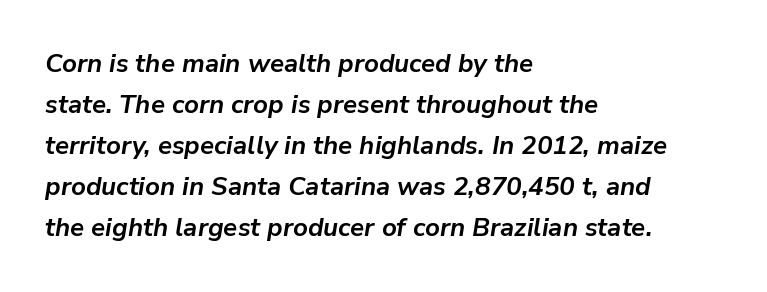
The image shows 26 px bold type, italic (leaning right); set left-aligned, normal line spacing (1.58x), normal letter spacing, not underlined.
